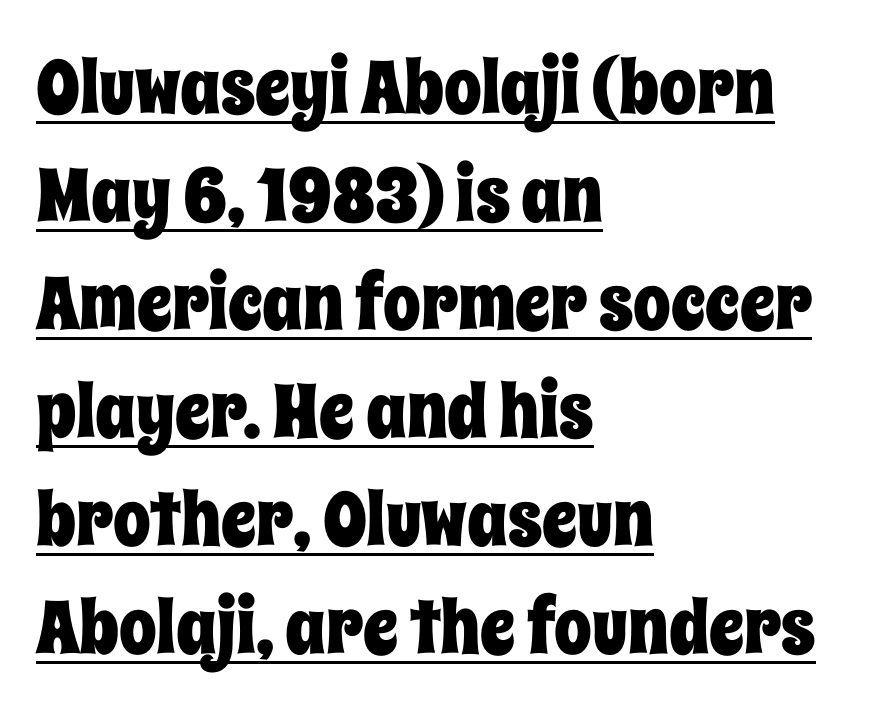
Q: Is the text italic (slanted)? A: No, it is upright.
Q: Is the text underlined? A: Yes.
Q: How is the paragraph aligned? A: Left-aligned.
Q: Is the spacing between letters normal or unusually wide? A: Normal.
Q: Is the spacing between lines tight, normal or loose? A: Normal.
Q: Width (condensed, normal, or wide)? A: Condensed.
Q: Stroke contrast? A: Low.
Q: x-height? A: Large.
Q: Monospaced? A: No.
